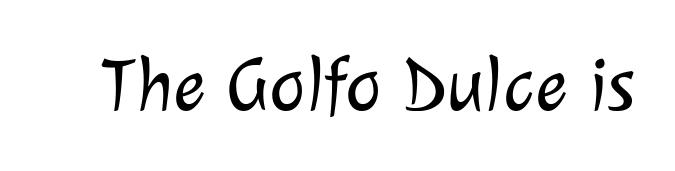
Q: Is the text bold? A: No.
Q: Is the typeface a serif or a sans-serif typeface? A: Sans-serif.
Q: Is the text underlined? A: No.
Q: Is the spacing between letters normal or unusually wide? A: Normal.
Q: Width (condensed, normal, or wide)? A: Normal.
Q: Stroke contrast? A: Low.
Q: x-height? A: Medium.
Q: Monospaced? A: No.
